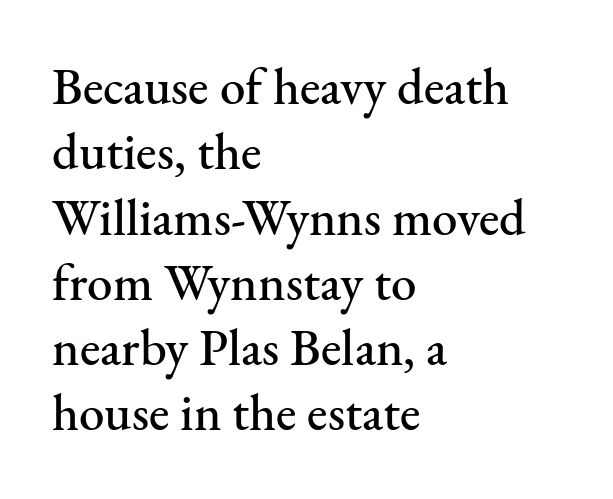
The type is set solid horizontally, with unmodified tracking. Small tapered or slab feet sit at the stroke ends, so this counts as serif. Varying glyph widths throughout — classic text-font behaviour. The string is rendered with underlining switched off. Characters remain perfectly vertical along every line. What's the leading like? Ordinary, nothing unusual.
